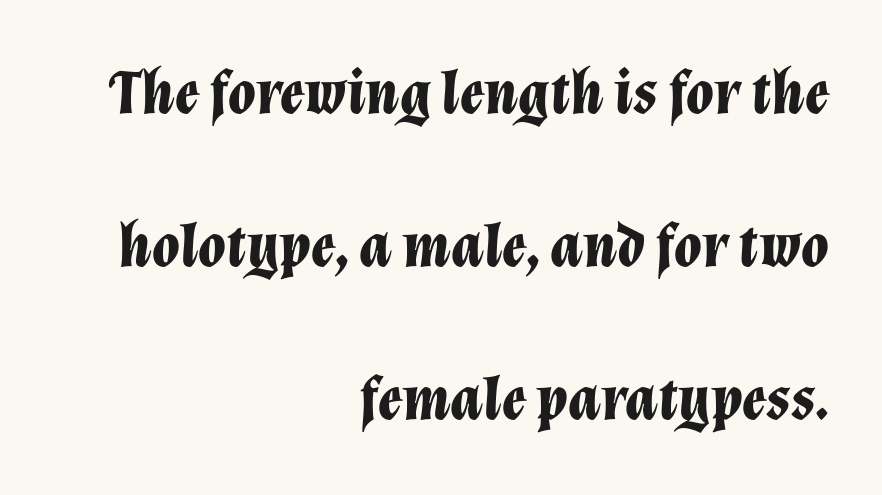
The image shows 63 px bold type, italic (leaning right); set right-aligned, loose line spacing (2.43x), normal letter spacing, not underlined; low stroke contrast and a medium x-height.
